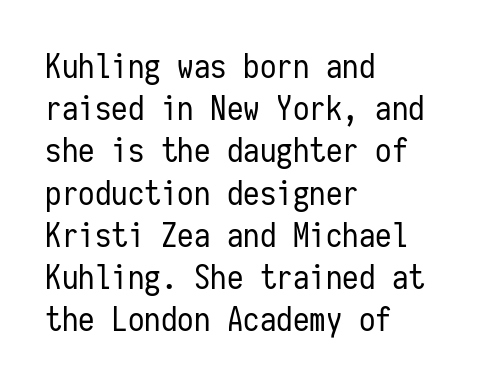
Q: Is the text bold? A: No.
Q: Is the text italic (slanted)? A: No, it is upright.
Q: Is the typeface a serif or a sans-serif typeface? A: Sans-serif.
Q: Is the text underlined? A: No.
Q: How is the paragraph aligned? A: Left-aligned.
Q: Is the spacing between letters normal or unusually wide? A: Normal.
Q: Is the spacing between lines tight, normal or loose? A: Normal.
Q: Width (condensed, normal, or wide)? A: Condensed.
Q: Stroke contrast? A: Low.
Q: x-height? A: Medium.
Q: Monospaced? A: Yes.
